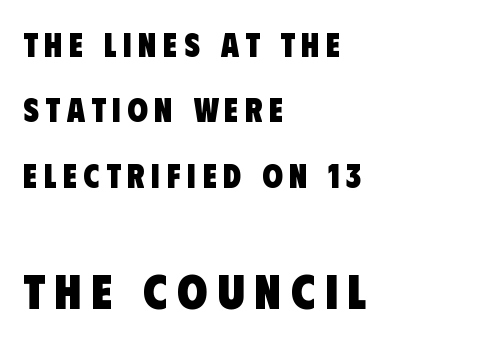
Q: Is the text bold? A: Yes.
Q: Is the typeface a serif or a sans-serif typeface? A: Sans-serif.
Q: Is the text underlined? A: No.
Q: How is the paragraph aligned? A: Left-aligned.
Q: Is the spacing between letters normal or unusually wide? A: Unusually wide.
Q: Is the spacing between lines tight, normal or loose? A: Loose.
Q: Which block of text is set in a larger size, the first (top) or the second (bottom)? A: The second (bottom) one.
Q: Width (condensed, normal, or wide)? A: Condensed.
Q: Stroke contrast? A: Low.
Q: x-height? A: Large.
Q: Monospaced? A: No.
